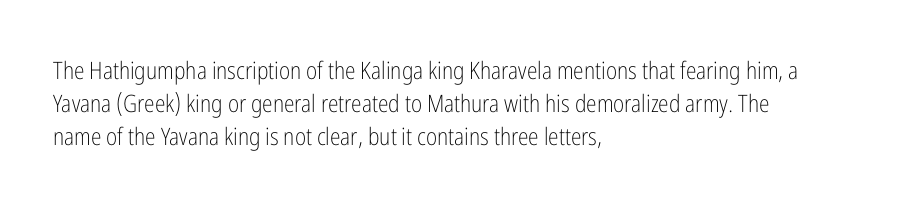
Q: Is the text bold? A: No.
Q: Is the text italic (slanted)? A: No, it is upright.
Q: Is the text underlined? A: No.
Q: How is the paragraph aligned? A: Left-aligned.
Q: Is the spacing between letters normal or unusually wide? A: Normal.
Q: Is the spacing between lines tight, normal or loose? A: Normal.
